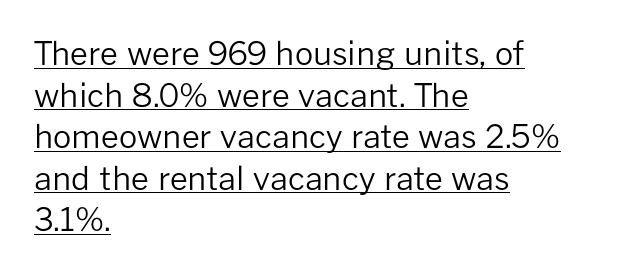
Summary of vertical rhythm: regular, with standard interline spacing. This sample carries an underscore along the baseline area. Default kerning and tracking; the words read as compact shapes. Upright lettering throughout. The font sits on the lighter half of the weight spectrum, regular included. Note the varied advance widths — an 'i' is clearly narrower than an 'm'.
